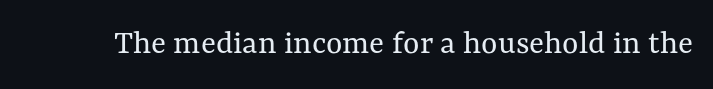
No extra tracking has been applied to these lines. The space directly below the letters is spotless. Quick note: not italic, upright. A typesetter would call this proportional, since set widths differ per character. This reads as an unemphasized weight, regular at the heaviest.
